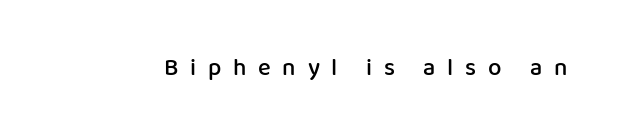
The image shows 24 px text type, upright; set unusually wide letter spacing (+0.49 em), not underlined.
